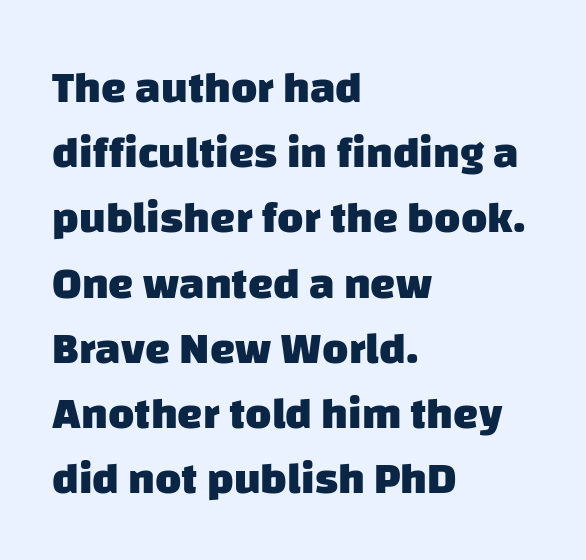
The image shows 45 px heavy sans-serif type; set left-aligned, normal line spacing (1.45x), normal letter spacing, not underlined; low stroke contrast and a large x-height.
